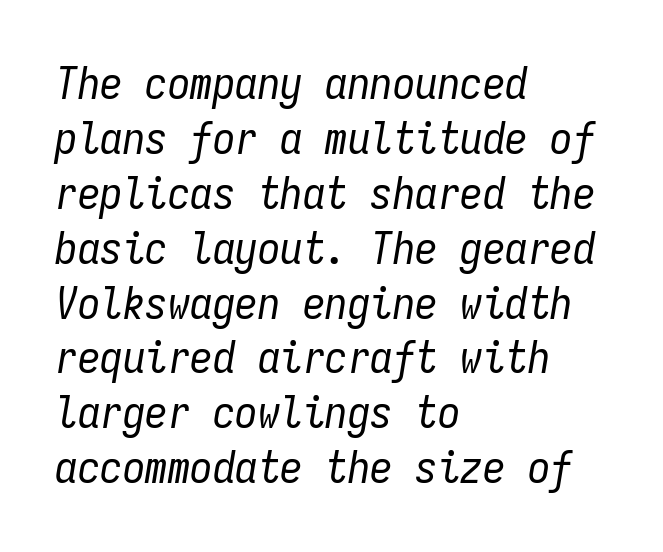
The image shows 45 px regular-weight, condensed type, italic (leaning right), monospaced; set left-aligned, line spacing 1.22x, normal letter spacing, not underlined; low stroke contrast and a medium x-height.
